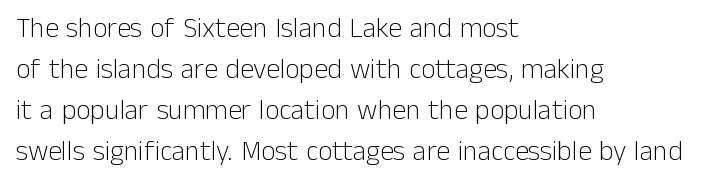
{"serif": "no", "italic": "no", "bold": "no", "weight": "light", "width": "normal", "stroke_contrast": "low", "x_height": "medium", "monospaced": "no", "underline": "no", "align": "left", "line_spacing": "normal", "line_spacing_ratio": 1.46, "letter_spacing": "normal", "letter_spacing_em": 0.0, "glyph_px": 28}
